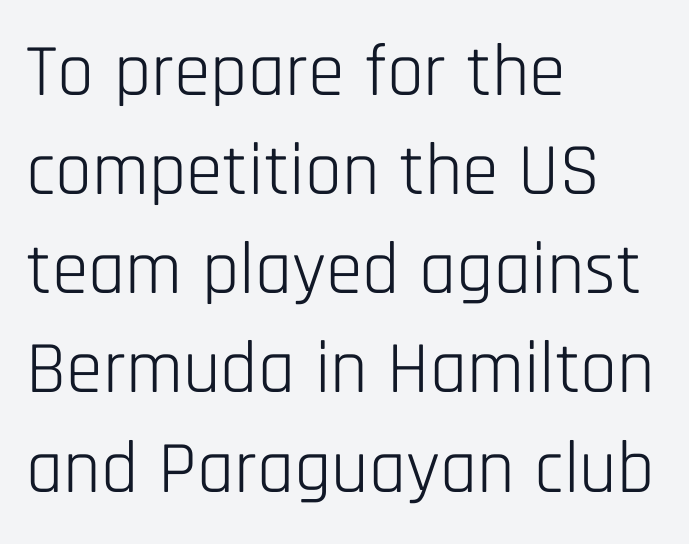
Q: Is the text bold? A: No.
Q: Is the text italic (slanted)? A: No, it is upright.
Q: Is the typeface a serif or a sans-serif typeface? A: Sans-serif.
Q: Is the text underlined? A: No.
Q: How is the paragraph aligned? A: Left-aligned.
Q: Is the spacing between letters normal or unusually wide? A: Normal.
Q: Is the spacing between lines tight, normal or loose? A: Normal.
Q: Width (condensed, normal, or wide)? A: Condensed.
Q: Stroke contrast? A: Low.
Q: x-height? A: Large.
Q: Monospaced? A: No.
